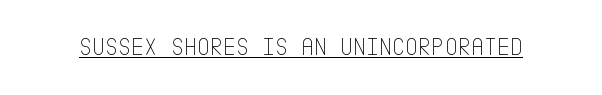
The image shows 25 px text type, upright; set normal letter spacing, underlined.
